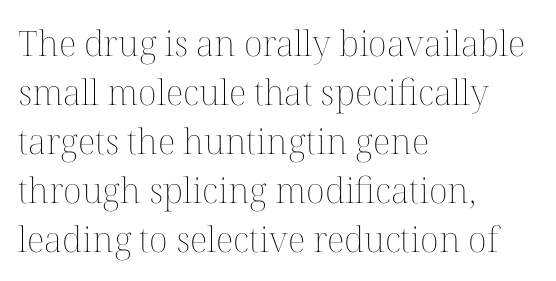
Q: Is the text bold? A: No.
Q: Is the text italic (slanted)? A: No, it is upright.
Q: Is the text underlined? A: No.
Q: How is the paragraph aligned? A: Left-aligned.
Q: Is the spacing between letters normal or unusually wide? A: Normal.
Q: Is the spacing between lines tight, normal or loose? A: Normal.
Q: Width (condensed, normal, or wide)? A: Normal.
Q: Stroke contrast? A: Medium.
Q: x-height? A: Medium.
Q: Monospaced? A: No.
